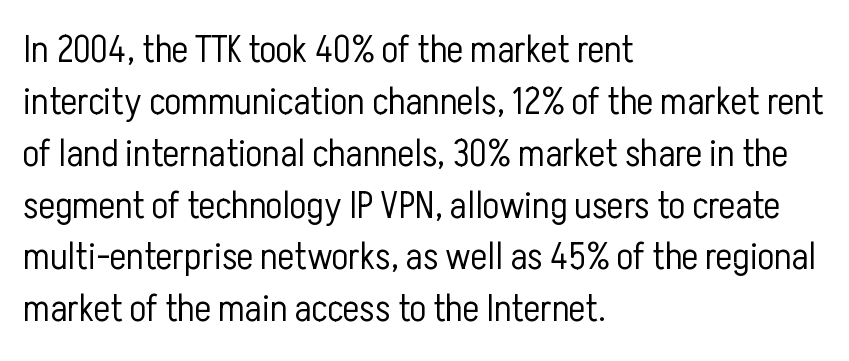
Rendered with straight, roman letterforms. The vertical gap from one line to the next is medium. The ragged edge is on the right, which tells us the setting is flush left. The string is rendered with underlining switched off.
